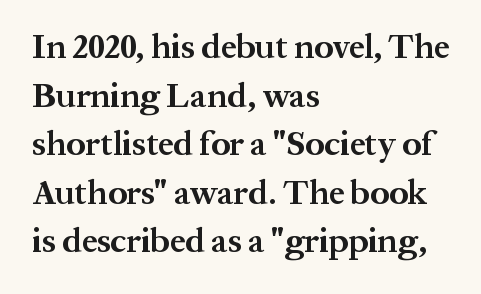
Q: Is the text bold? A: Yes.
Q: Is the text italic (slanted)? A: No, it is upright.
Q: Is the typeface a serif or a sans-serif typeface? A: Serif.
Q: Is the text underlined? A: No.
Q: How is the paragraph aligned? A: Left-aligned.
Q: Is the spacing between letters normal or unusually wide? A: Normal.
Q: Is the spacing between lines tight, normal or loose? A: Normal.
Q: Width (condensed, normal, or wide)? A: Normal.
Q: Stroke contrast? A: Medium.
Q: x-height? A: Medium.
Q: Monospaced? A: No.
